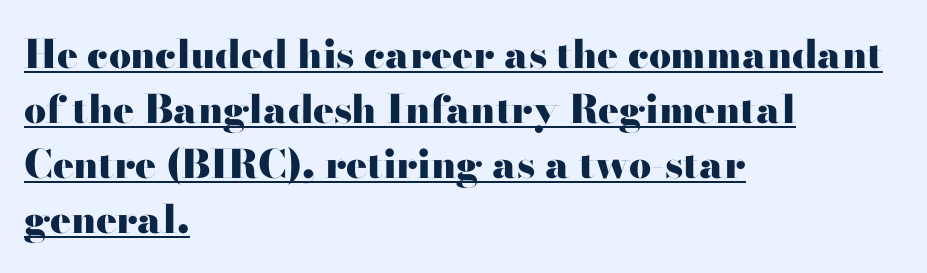
{"serif": "yes", "italic": "no", "bold": "yes", "weight": "heavy", "width": "wide", "stroke_contrast": "high", "x_height": "small", "monospaced": "no", "underline": "yes", "align": "left", "line_spacing": "normal", "line_spacing_ratio": 1.41, "letter_spacing": "normal", "letter_spacing_em": 0.0, "glyph_px": 39}
